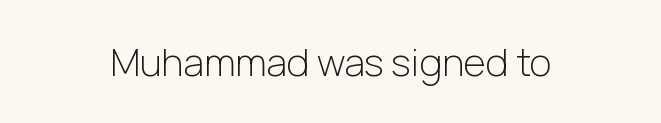
Character widths vary here, with narrow letters taking less room than wide ones. Look at the tracking — it's just the regular setting, nothing added. Check under the words: just untouched page. The characters are drawn with everyday or finer stroke widths. Teacher's note: observe the equal gaps on both sides — that is centered alignment. A roman cut, with each character standing at attention.
